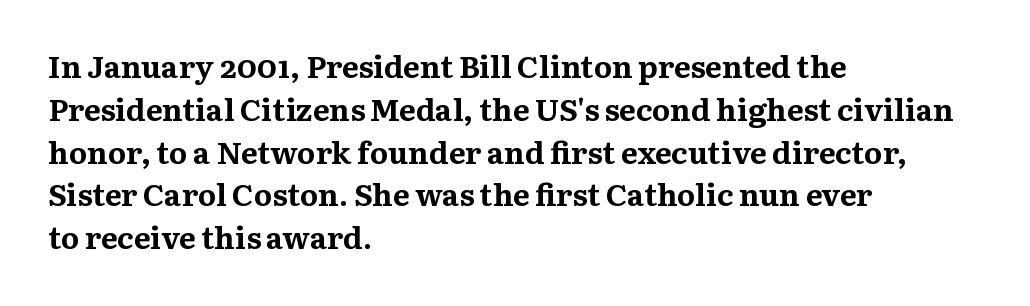
The lines in this sample share a left origin and differ only in where they stop. Small tapered or slab feet sit at the stroke ends, so this counts as serif. Letter spacing: default. Vertically, the passage feels balanced, rows spaced as you'd expect.
